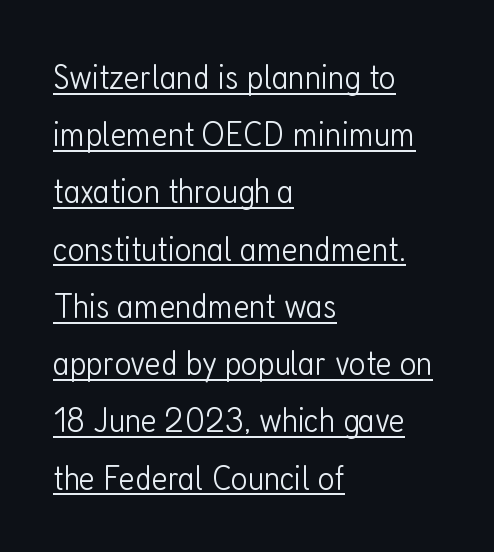
The image shows 36 px light, condensed sans-serif type, upright; set left-aligned, normal line spacing (1.59x), normal letter spacing, underlined; low stroke contrast and a medium x-height.
